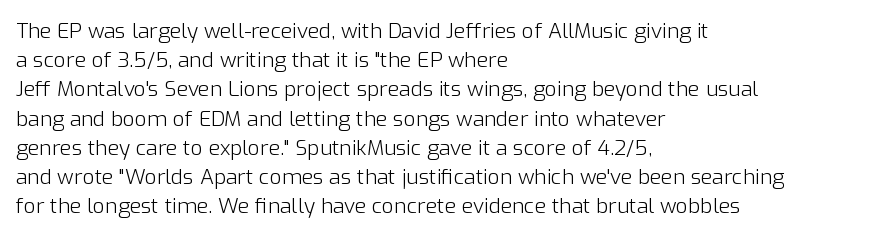
The image shows 21 px text type, upright; set left-aligned, normal line spacing (1.39x), normal letter spacing, not underlined.
